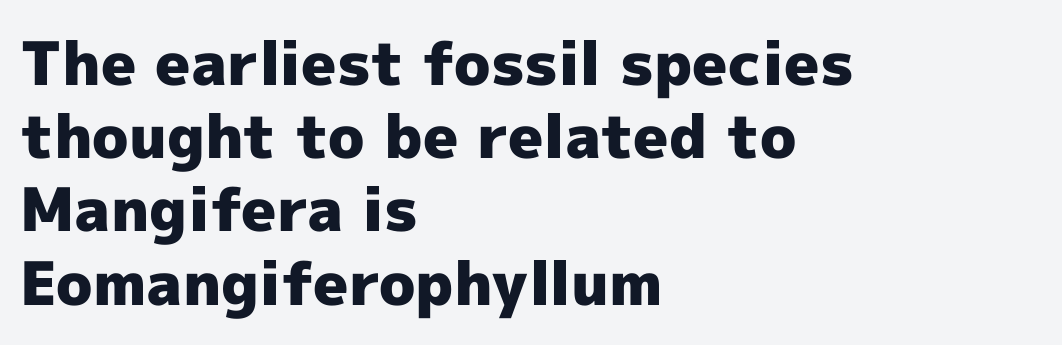
The image shows 60 px heavy sans-serif type, upright; set left-aligned, line spacing 1.22x, normal letter spacing, not underlined; a medium x-height.
